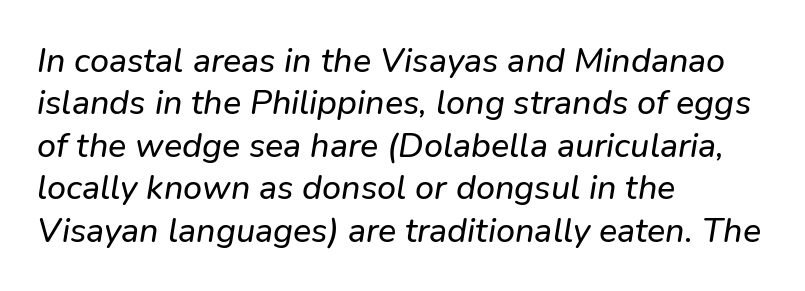
Regarding leading, the lines here are spaced in the standard way. The lines are quadded left. The string is rendered with underlining switched off. Observe the absence of serifs on each vertical stroke in this sample. The letters advance in unequal steps, a hallmark of proportional type. Caption: standard tracking, unaltered.
